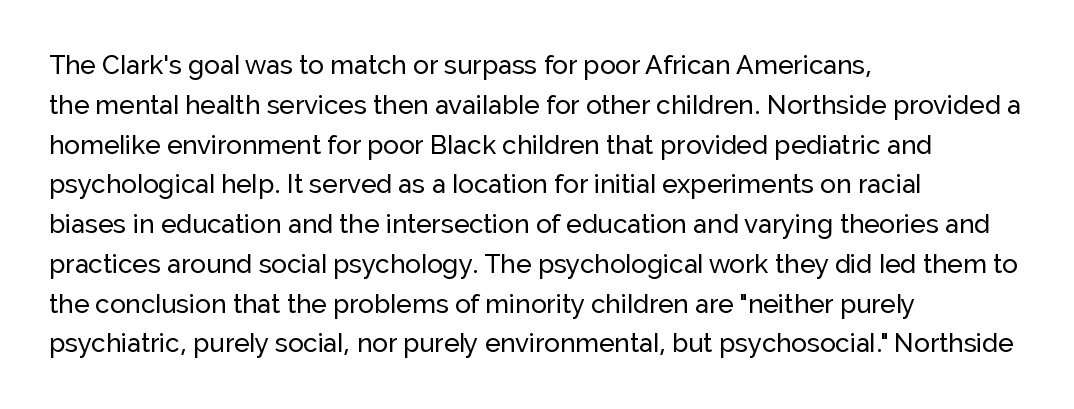
{"italic": "no", "underline": "no", "align": "left", "line_spacing": "normal", "line_spacing_ratio": 1.53, "letter_spacing": "normal", "letter_spacing_em": 0.0, "glyph_px": 26}
